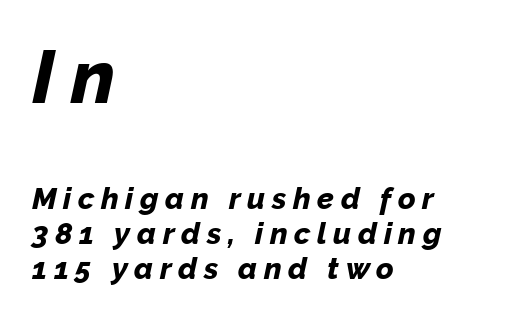
The image shows 75 px bold type, italic (leaning right); set left-aligned, line spacing 1.17x, unusually wide letter spacing (+0.22 em), not underlined; the first (top) block is 2.5x larger; low stroke contrast and a medium x-height.
